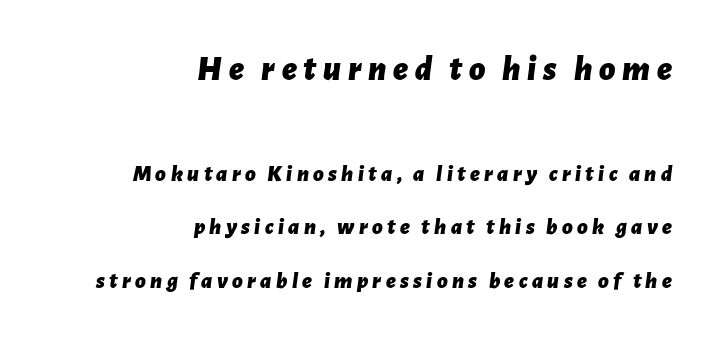
The image shows 35 px bold type, italic (leaning right); set right-aligned, loose line spacing (2.33x), not underlined; the first (top) block is 1.52x larger; low stroke contrast and a medium x-height.
